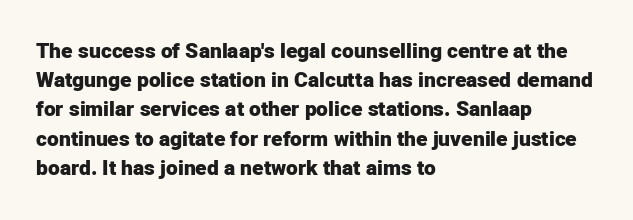
When letters stand straight like this, we call the style roman or upright. Line starts are locked; line ends wander. Quick note: underline off. Words appear dense and cohesive because spacing is normal. A normal amount of white space separates one row of letters from the next.
